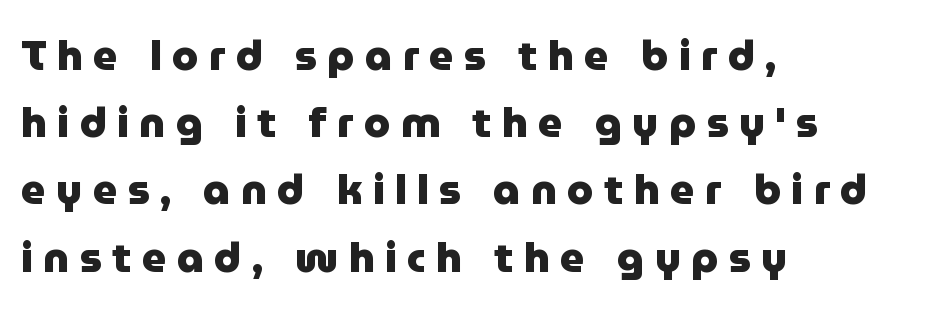
Q: Is the text bold? A: Yes.
Q: Is the text italic (slanted)? A: No, it is upright.
Q: Is the typeface a serif or a sans-serif typeface? A: Sans-serif.
Q: Is the text underlined? A: No.
Q: How is the paragraph aligned? A: Left-aligned.
Q: Is the spacing between letters normal or unusually wide? A: Unusually wide.
Q: Is the spacing between lines tight, normal or loose? A: Normal.
Q: Width (condensed, normal, or wide)? A: Normal.
Q: Stroke contrast? A: Low.
Q: x-height? A: Medium.
Q: Monospaced? A: No.
